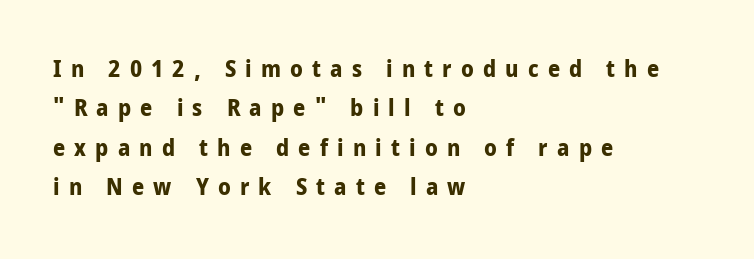
Q: Is the text bold? A: Yes.
Q: Is the text italic (slanted)? A: No, it is upright.
Q: Is the text underlined? A: No.
Q: How is the paragraph aligned? A: Left-aligned.
Q: Is the spacing between letters normal or unusually wide? A: Unusually wide.
Q: Is the spacing between lines tight, normal or loose? A: Normal.
